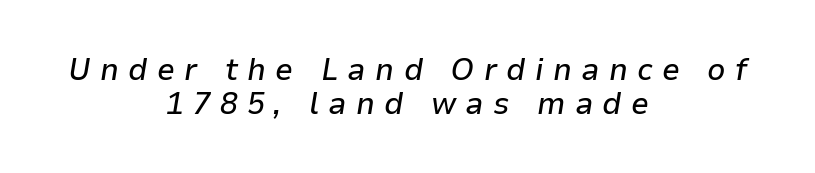
Interline gaps are noticeably narrow in this sample. The typography opts for an oblique posture over an upright one. The foot of each line stays bare and open. The text block is weighted toward neither margin, spreading evenly from the middle. Proportional: the letters do not fall into vertical columns.
